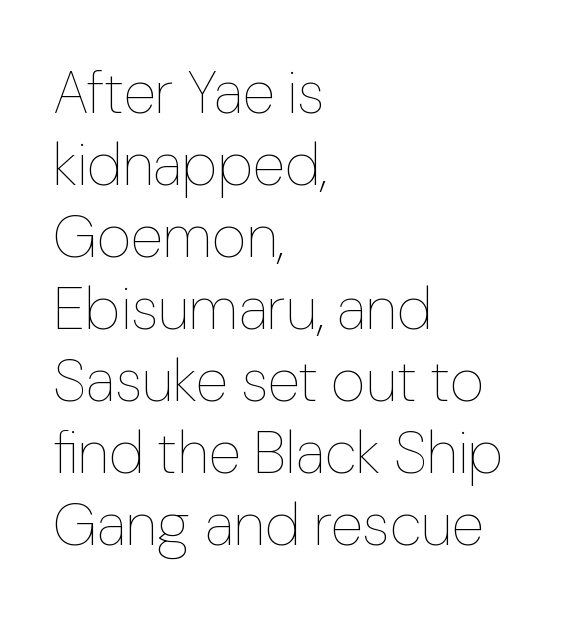
Q: Is the text bold? A: No.
Q: Is the text italic (slanted)? A: No, it is upright.
Q: Is the text underlined? A: No.
Q: How is the paragraph aligned? A: Left-aligned.
Q: Is the spacing between letters normal or unusually wide? A: Normal.
Q: Width (condensed, normal, or wide)? A: Normal.
Q: Stroke contrast? A: Low.
Q: x-height? A: Medium.
Q: Monospaced? A: No.
